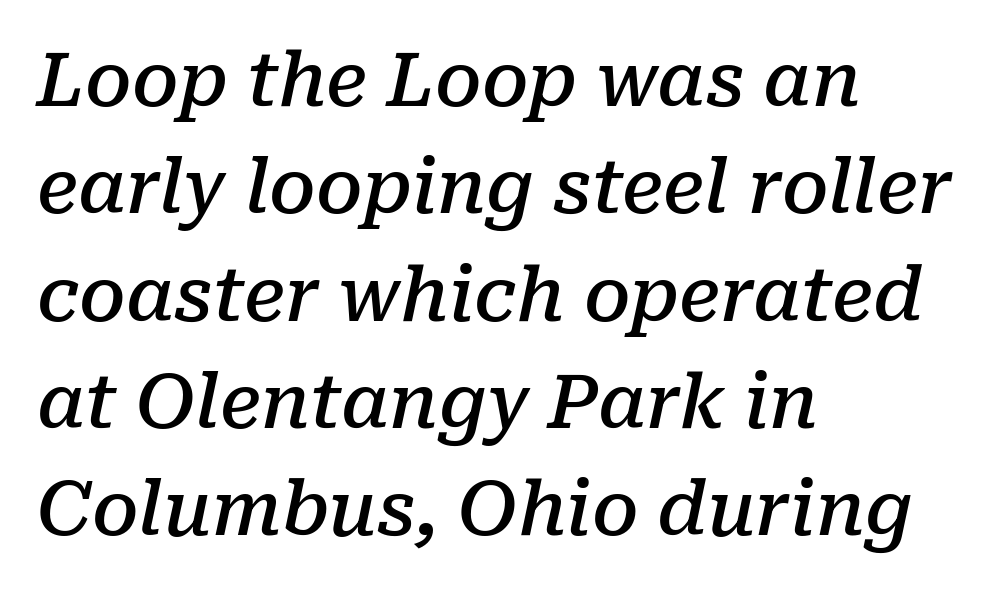
{"serif": "yes", "italic": "yes", "lean": "right", "slant_degrees": 10, "bold": "semi", "weight": "semibold", "width": "normal", "stroke_contrast": "low", "x_height": "medium", "monospaced": "no", "underline": "no", "align": "left", "line_spacing": "normal", "line_spacing_ratio": 1.45, "letter_spacing": "normal", "letter_spacing_em": 0.0, "glyph_px": 74}
